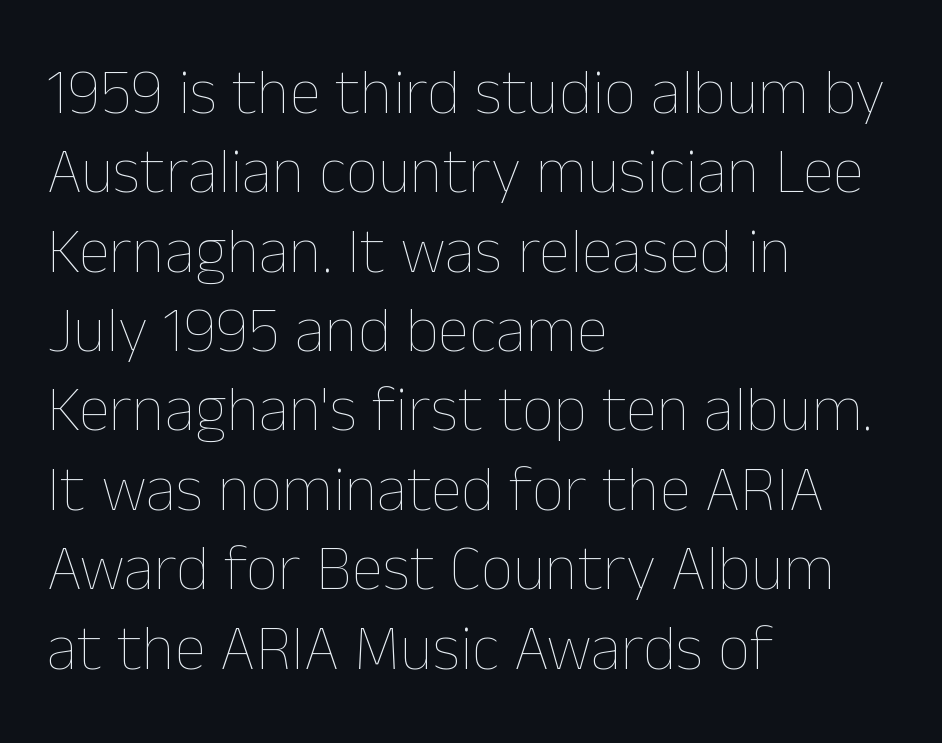
The baseline area is clear. Varying glyph widths throughout — classic text-font behaviour. The axis of the letterforms is exactly vertical. Default kerning and tracking; the words read as compact shapes. Alignment: flush left.
